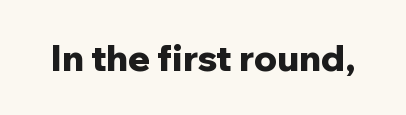
Q: Is the text bold? A: Yes.
Q: Is the text italic (slanted)? A: No, it is upright.
Q: Is the typeface a serif or a sans-serif typeface? A: Sans-serif.
Q: Is the text underlined? A: No.
Q: Is the spacing between letters normal or unusually wide? A: Normal.
Q: Width (condensed, normal, or wide)? A: Normal.
Q: Stroke contrast? A: Low.
Q: x-height? A: Medium.
Q: Monospaced? A: No.
